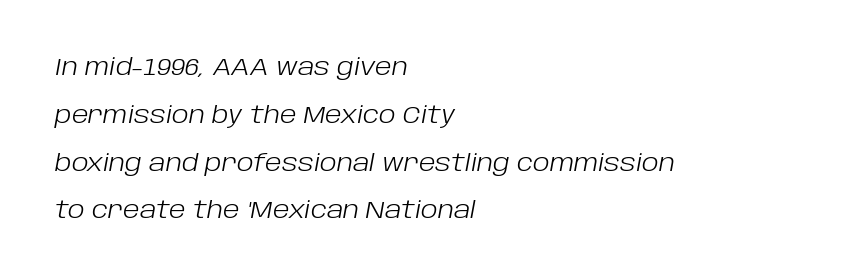
{"italic": "yes", "lean": "right", "slant_degrees": 10, "bold": "no", "underline": "no", "align": "left", "line_spacing": "loose", "line_spacing_ratio": 1.99, "letter_spacing": "normal", "letter_spacing_em": 0.0, "glyph_px": 24}
